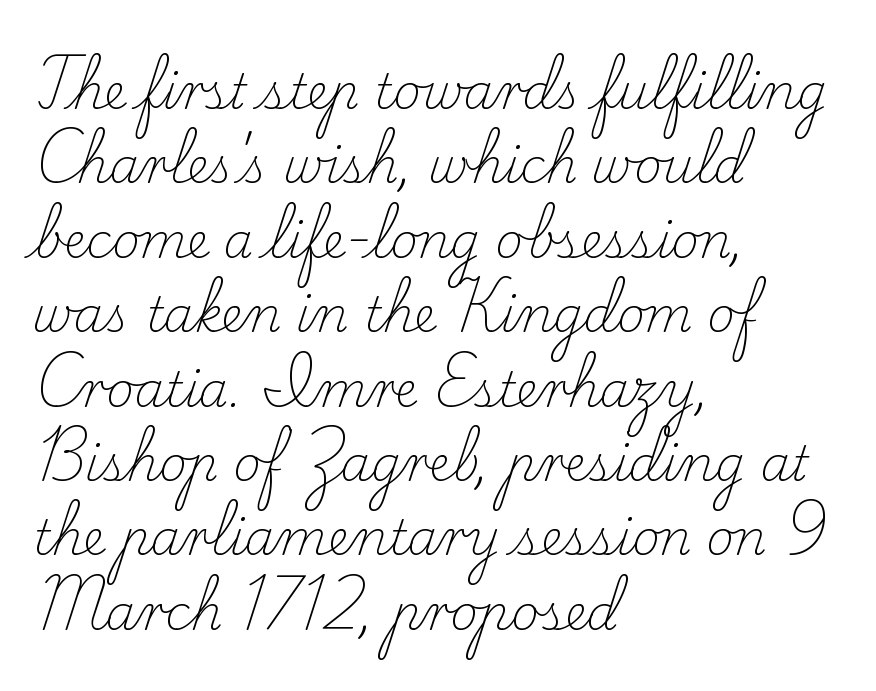
Q: Is the text bold? A: No.
Q: Is the text italic (slanted)? A: Yes.
Q: Is the typeface a serif or a sans-serif typeface? A: Serif.
Q: Is the text underlined? A: No.
Q: How is the paragraph aligned? A: Left-aligned.
Q: Is the spacing between letters normal or unusually wide? A: Normal.
Q: Is the spacing between lines tight, normal or loose? A: Normal.
Q: Width (condensed, normal, or wide)? A: Normal.
Q: Stroke contrast? A: Low.
Q: x-height? A: Small.
Q: Monospaced? A: No.
